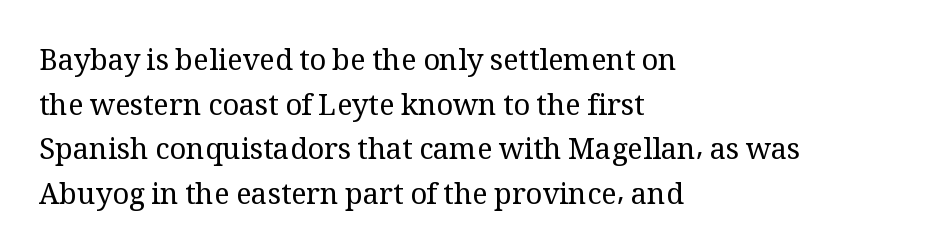
The image shows 29 px regular-weight serif type, upright; set left-aligned, normal line spacing (1.54x), normal letter spacing, not underlined; medium stroke contrast and a medium x-height.
